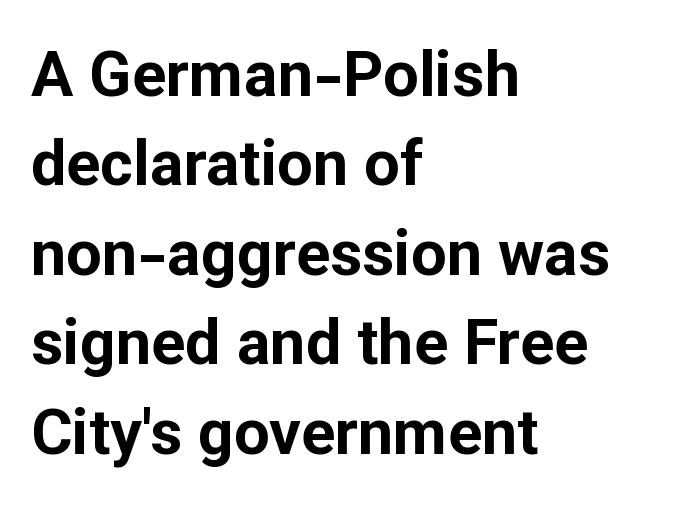
{"serif": "no", "italic": "no", "bold": "yes", "weight": "bold", "width": "normal", "stroke_contrast": "low", "x_height": "medium", "monospaced": "no", "underline": "no", "align": "left", "line_spacing": "normal", "line_spacing_ratio": 1.42, "letter_spacing": "normal", "letter_spacing_em": 0.0, "glyph_px": 63}
